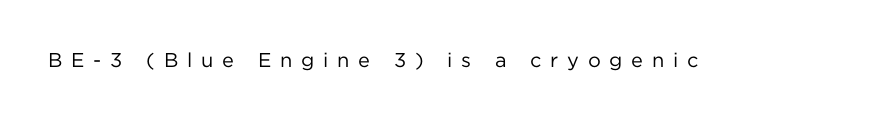
The image shows 20 px text type, upright; set unusually wide letter spacing (+0.44 em), not underlined.
